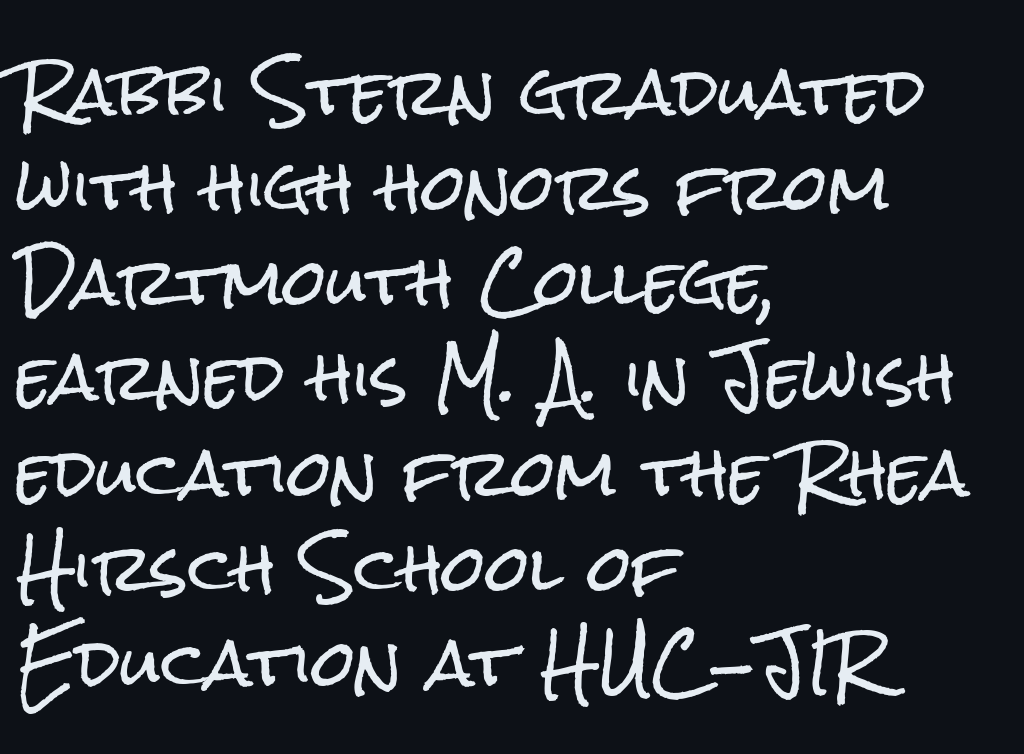
Each letter's strokes conclude bluntly, with no projecting serifs. The ragged edge is on the right, which tells us the setting is flush left. The space beneath each line is pristine and unruled. Words appear dense and cohesive because spacing is normal. Rendered with straight, roman letterforms. Normally led — the rows are evenly, conventionally spaced.
